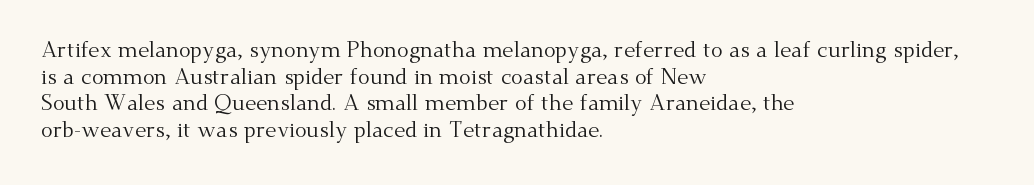
{"italic": "no", "bold": "no", "underline": "no", "align": "left", "line_spacing_ratio": 1.21, "letter_spacing": "normal", "letter_spacing_em": 0.0, "glyph_px": 22}
